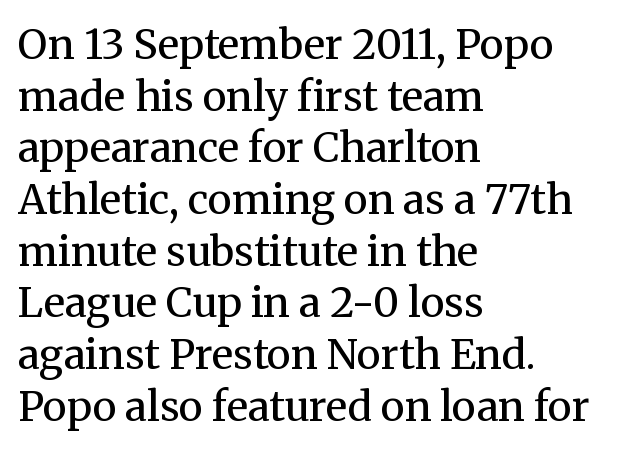
Caption: face not bold, strokes unweighted. The passage shown is typeset with a serif family. You could not count columns in this text — the font is proportionally spaced. Beneath every word, the page is bare. A typesetter would mark this as roman, not italic. Each word holds together tightly as a unit, with standard inter-letter gaps.
